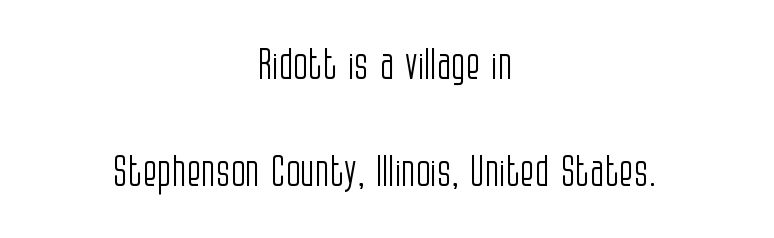
The axis of the letterforms is exactly vertical. Stroke thickness stays within the range of a standard reading face or lighter. Horizontally, the lines are justified to the midpoint only. The passage shown is typed in a proportional face where columns would drift. Each letter's strokes conclude bluntly, with no projecting serifs.
